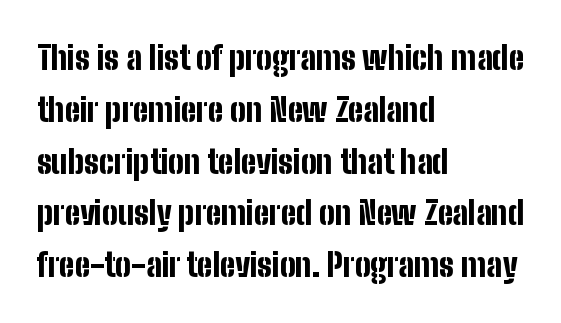
Strong, thick strokes mark this as bold type. Looks like regular typesetting: each glyph gets only the width it needs. This sample uses plain, unmodified letter spacing. The glyphs are unaccompanied by any horizontal stroke below them. Serif or sans? Sans — the stroke terminals are bare. This sample uses an upright cut, with every glyph sitting square on the baseline.
